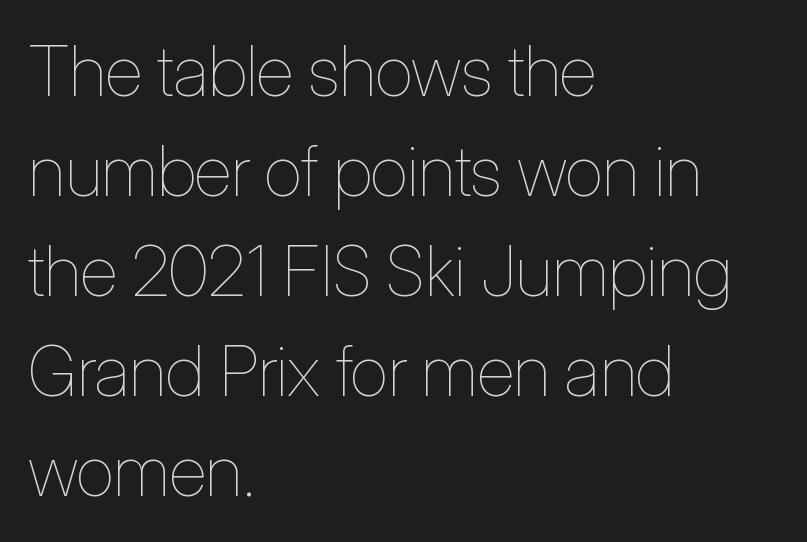
Q: Is the text bold? A: No.
Q: Is the text italic (slanted)? A: No, it is upright.
Q: Is the text underlined? A: No.
Q: How is the paragraph aligned? A: Left-aligned.
Q: Is the spacing between letters normal or unusually wide? A: Normal.
Q: Is the spacing between lines tight, normal or loose? A: Normal.
Q: Width (condensed, normal, or wide)? A: Condensed.
Q: Stroke contrast? A: Low.
Q: x-height? A: Medium.
Q: Monospaced? A: No.
